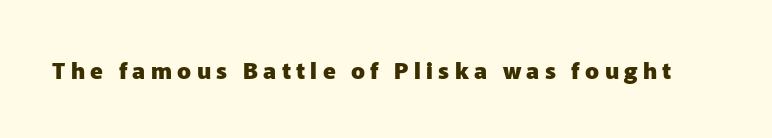
{"italic": "no", "bold": "yes", "underline": "no", "letter_spacing": "wide", "letter_spacing_em": 0.23, "glyph_px": 23}
